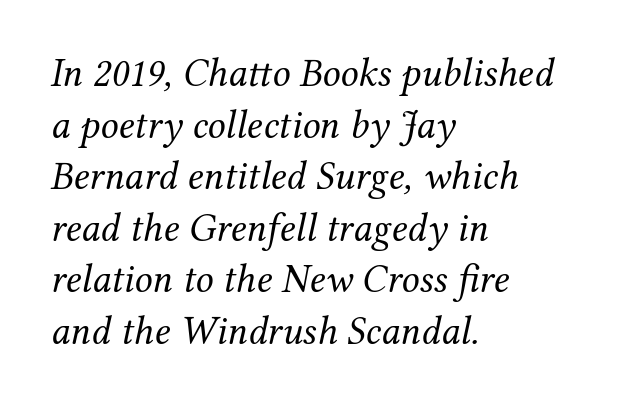
The glyphs look as if they've been sheared to an angle. Unlike a clean sans, this face finishes its strokes with serifs. Each word holds together tightly as a unit, with standard inter-letter gaps. Honestly, the row spacing looks completely unremarkable.
